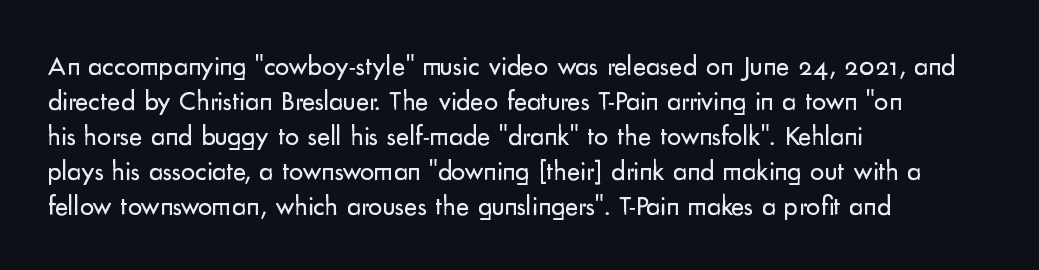
Students, note that the glyphs here touch the page at normal intervals. In CSS terms this would be text-align: left. The space beneath each line is pristine and unruled. Each letter keeps its own natural width here, so spacing adapts to shape. A typesetter would label this face a sans. Does the lettering tilt? It doesn't — this is upright.
